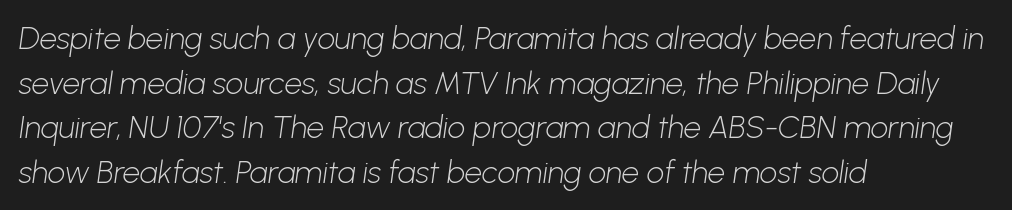
Q: Is the text bold? A: No.
Q: Is the typeface a serif or a sans-serif typeface? A: Sans-serif.
Q: Is the text underlined? A: No.
Q: How is the paragraph aligned? A: Left-aligned.
Q: Is the spacing between letters normal or unusually wide? A: Normal.
Q: Is the spacing between lines tight, normal or loose? A: Normal.
Q: Width (condensed, normal, or wide)? A: Normal.
Q: Stroke contrast? A: Low.
Q: x-height? A: Medium.
Q: Monospaced? A: No.
